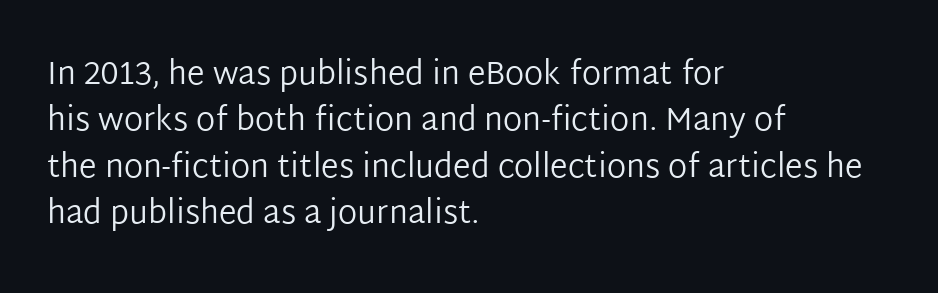
The image shows 32 px regular-weight sans-serif type, upright; set left-aligned, normal line spacing (1.45x), normal letter spacing, not underlined; low stroke contrast and a medium x-height.
